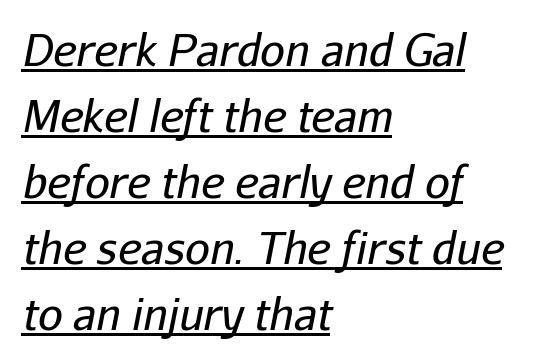
Q: Is the text bold? A: No.
Q: Is the text italic (slanted)? A: Yes, it leans right by about 11 degrees.
Q: Is the text underlined? A: Yes.
Q: How is the paragraph aligned? A: Left-aligned.
Q: Is the spacing between letters normal or unusually wide? A: Normal.
Q: Is the spacing between lines tight, normal or loose? A: Normal.
Q: Width (condensed, normal, or wide)? A: Normal.
Q: Stroke contrast? A: Low.
Q: x-height? A: Medium.
Q: Monospaced? A: No.
